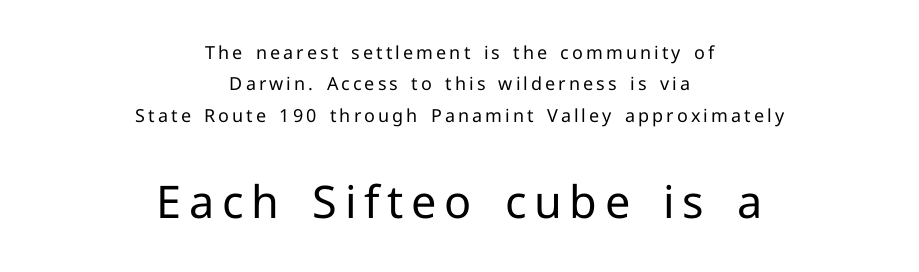
The face used here appears at its bigger size in the lower chunk. The passage shown is not bold in any degree. Honestly, there is no underline to notice here at all. Ordinary non-slanted type is in use.
